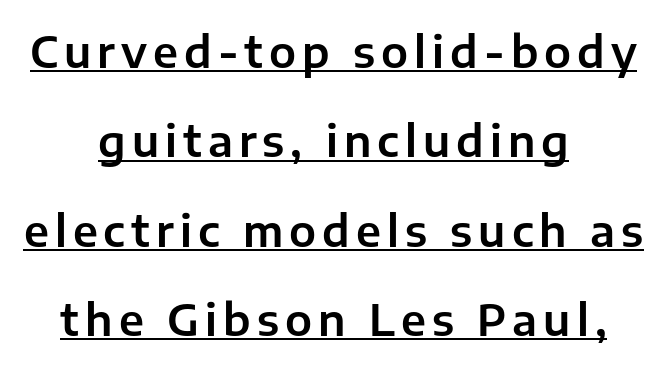
Q: Is the text italic (slanted)? A: No, it is upright.
Q: Is the typeface a serif or a sans-serif typeface? A: Sans-serif.
Q: Is the text underlined? A: Yes.
Q: How is the paragraph aligned? A: Centered.
Q: Is the spacing between lines tight, normal or loose? A: Loose.
Q: Width (condensed, normal, or wide)? A: Normal.
Q: Stroke contrast? A: Low.
Q: x-height? A: Medium.
Q: Monospaced? A: No.
